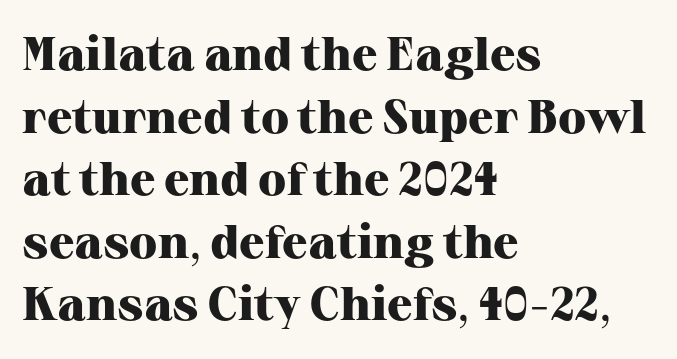
You could not count columns in this text — the font is proportionally spaced. The text block is weighted toward the left margin, trailing off unevenly rightward. Does the weight exceed regular? Yes, all the way to bold. Normally led — the rows are evenly, conventionally spaced. It's the straight-up-and-down kind of type.
